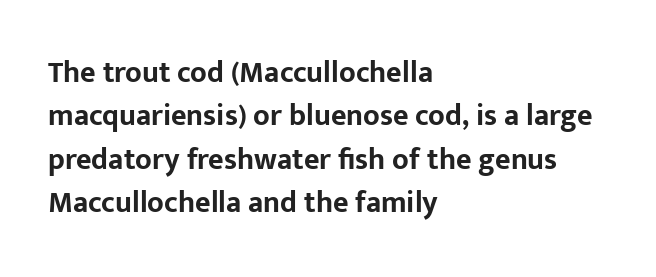
Q: Is the text bold? A: Yes.
Q: Is the text italic (slanted)? A: No, it is upright.
Q: Is the typeface a serif or a sans-serif typeface? A: Sans-serif.
Q: Is the text underlined? A: No.
Q: How is the paragraph aligned? A: Left-aligned.
Q: Is the spacing between letters normal or unusually wide? A: Normal.
Q: Is the spacing between lines tight, normal or loose? A: Normal.
Q: Width (condensed, normal, or wide)? A: Normal.
Q: Stroke contrast? A: Low.
Q: x-height? A: Medium.
Q: Monospaced? A: No.
